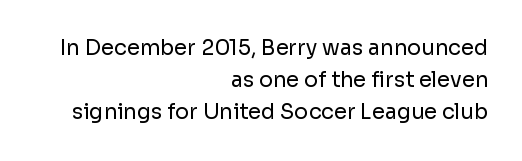
These lines stack with their right ends in a neat column. Here the glyphs are tracked normally, forming tight word shapes. A light-to-regular cut is what we see here. Rendered with straight, roman letterforms. Letters rest on an invisible, unmarked baseline.
